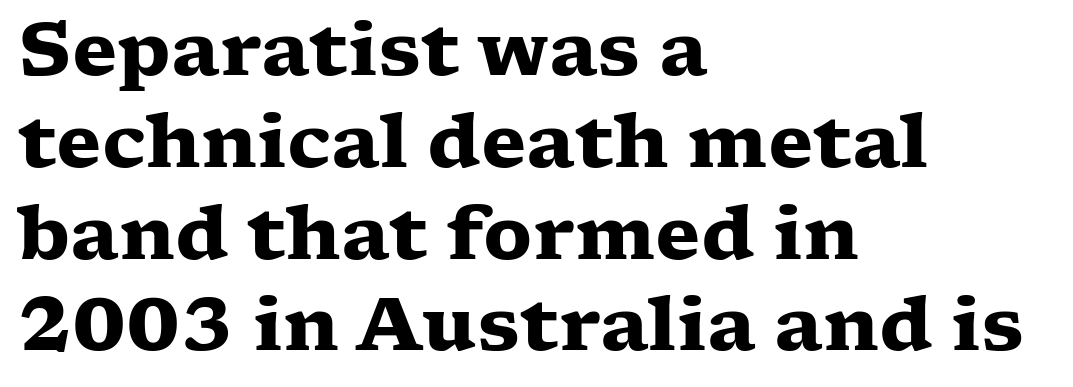
This sample uses plain, unmodified letter spacing. The letters advance in unequal steps, a hallmark of proportional type. To sum up the face: it has serifs. The typesetting leans heavy: a genuine bold. The words here are not underlined. A roman cut, with each character standing at attention.
